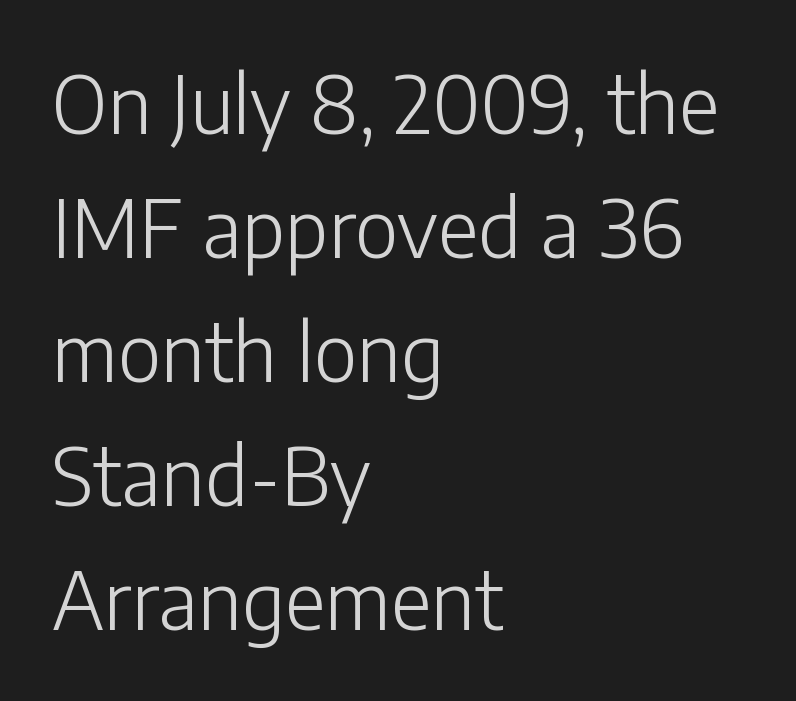
{"serif": "no", "italic": "no", "bold": "no", "weight": "light", "width": "normal", "stroke_contrast": "low", "x_height": "medium", "monospaced": "no", "underline": "no", "align": "left", "line_spacing": "normal", "line_spacing_ratio": 1.57, "letter_spacing": "normal", "letter_spacing_em": 0.0, "glyph_px": 79}
